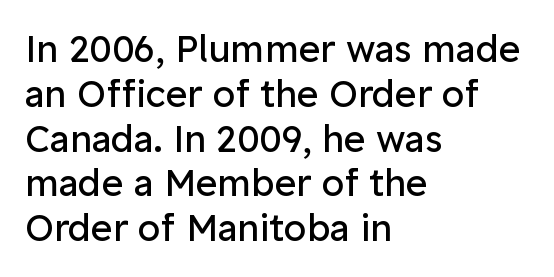
{"serif": "no", "italic": "no", "bold": "no", "weight": "regular", "width": "normal", "stroke_contrast": "low", "x_height": "medium", "monospaced": "no", "underline": "no", "align": "left", "line_spacing_ratio": 1.21, "letter_spacing": "normal", "letter_spacing_em": 0.0, "glyph_px": 37}
